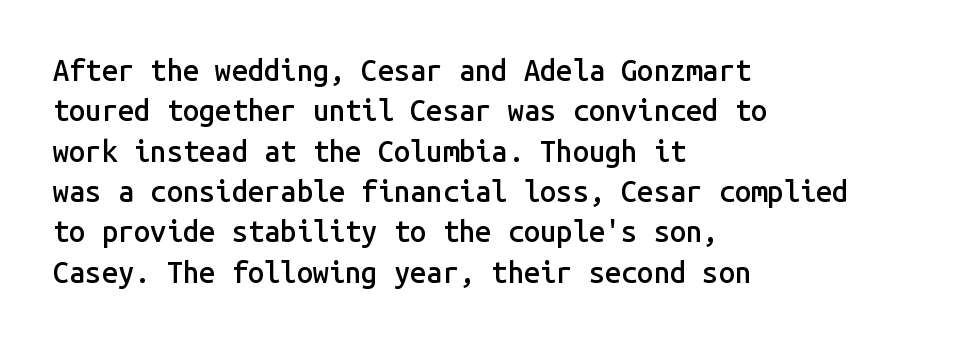
{"serif": "no", "italic": "no", "bold": "semi", "weight": "semibold", "width": "normal", "stroke_contrast": "low", "x_height": "medium", "monospaced": "yes", "underline": "no", "align": "left", "line_spacing": "normal", "line_spacing_ratio": 1.39, "letter_spacing": "normal", "letter_spacing_em": 0.0, "glyph_px": 29}
